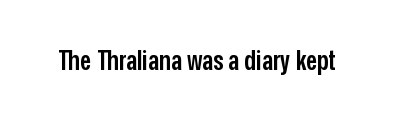
The image shows 28 px semibold, condensed sans-serif type, upright; set normal letter spacing, not underlined; low stroke contrast and a medium x-height.
